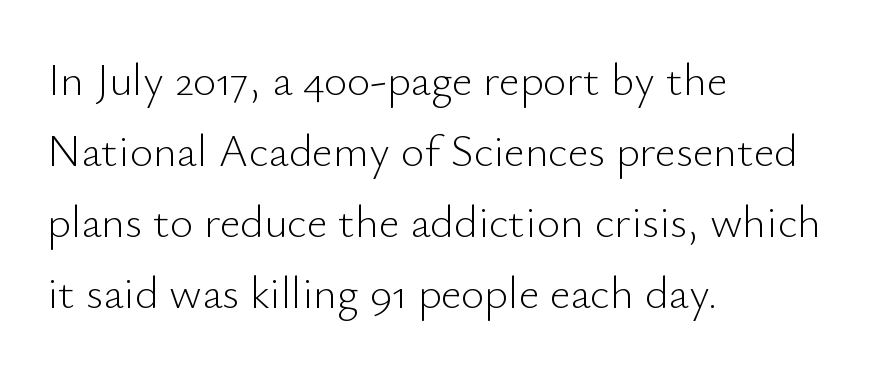
The image shows 45 px light sans-serif type, upright; set left-aligned, normal line spacing (1.58x), normal letter spacing, not underlined; low stroke contrast and a small x-height.
